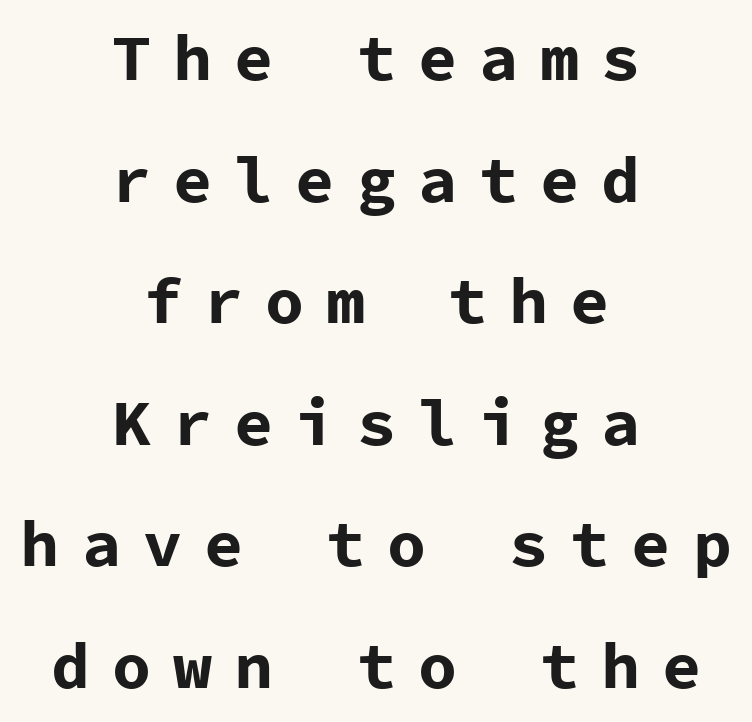
The image shows 65 px bold sans-serif type, upright, monospaced; set centered, line spacing 1.87x, unusually wide letter spacing (+0.34 em), not underlined; low stroke contrast and a medium x-height.
